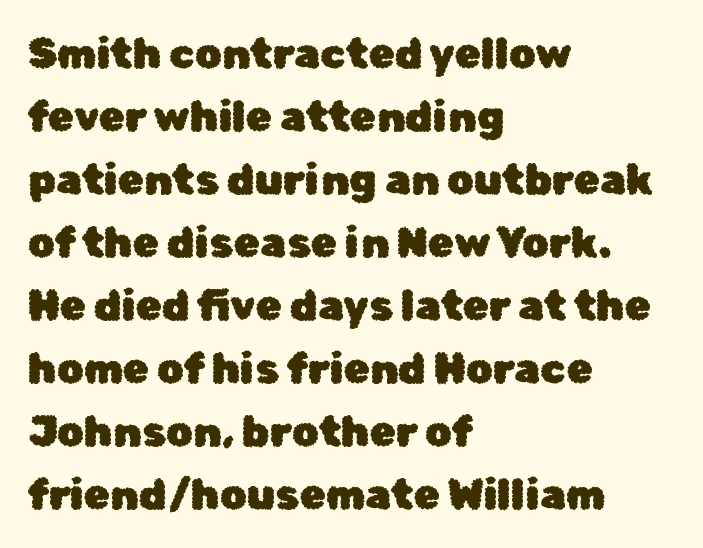
{"serif": "no", "italic": "no", "width": "normal", "stroke_contrast": "low", "x_height": "medium", "monospaced": "no", "underline": "no", "align": "left", "line_spacing": "normal", "line_spacing_ratio": 1.5, "letter_spacing": "normal", "letter_spacing_em": 0.0, "glyph_px": 42}
